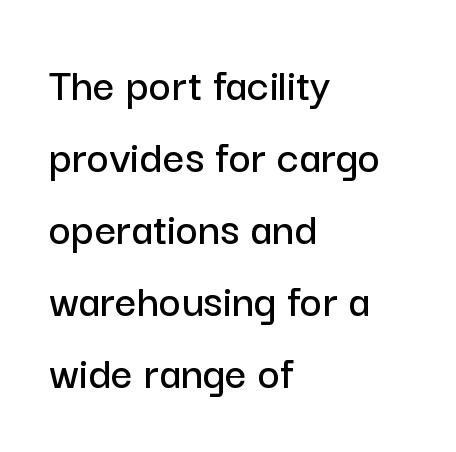
Underline: absent. Characters follow at the spacing the type designer built in. The block of text has a typical density, with ordinary space between rows. Note the varied advance widths — an 'i' is clearly narrower than an 'm'. In terms of letterform style, serifs are entirely absent. The passage is arranged the way most books set body copy — flush left.
